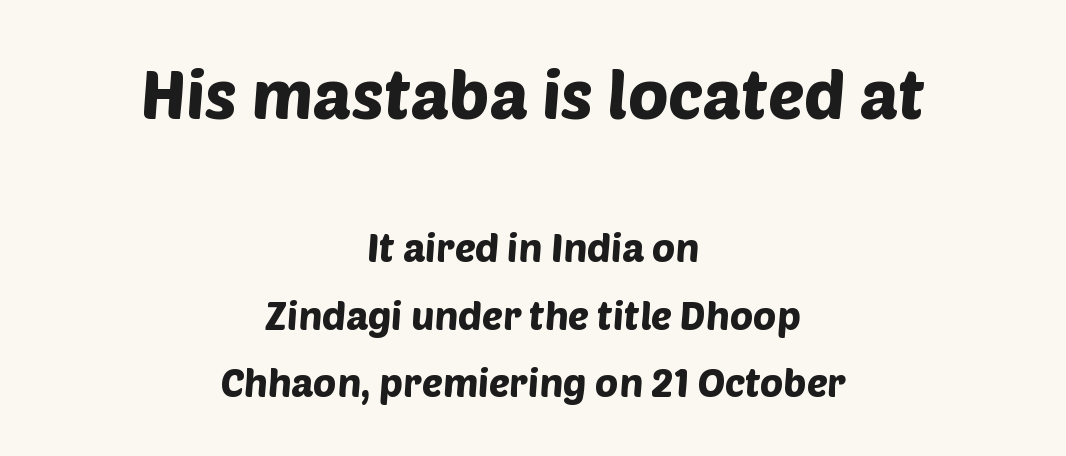
{"serif": "no", "width": "normal", "stroke_contrast": "low", "x_height": "large", "monospaced": "no", "underline": "no", "align": "center", "line_spacing_ratio": 1.73, "letter_spacing": "normal", "letter_spacing_em": 0.0, "larger_block": "first", "size_ratio": 1.74, "glyph_px": 68}
